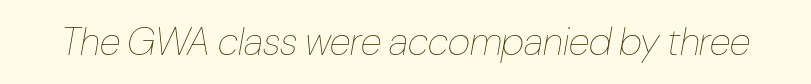
The letterforms sit at book weight or below. These lines are rendered in a variable-pitch font. The horizontal fit of the characters is conventional and even. The specimen reads as italic at a glance. Plain, unruled lines of type.
